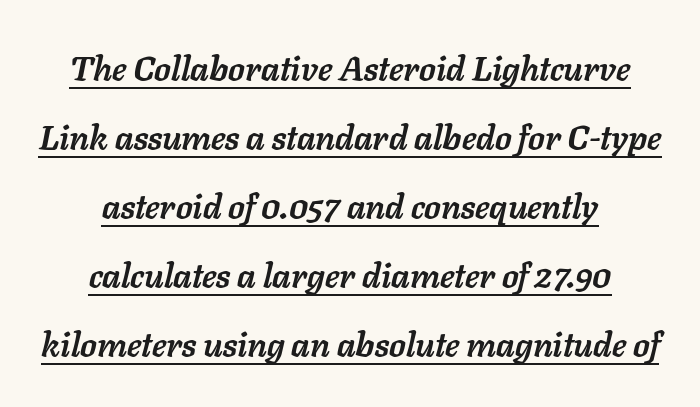
Q: Is the text bold? A: Yes.
Q: Is the text italic (slanted)? A: Yes, it leans right by about 11 degrees.
Q: Is the text underlined? A: Yes.
Q: How is the paragraph aligned? A: Centered.
Q: Is the spacing between letters normal or unusually wide? A: Normal.
Q: Is the spacing between lines tight, normal or loose? A: Loose.
Q: Width (condensed, normal, or wide)? A: Normal.
Q: Stroke contrast? A: Low.
Q: x-height? A: Medium.
Q: Monospaced? A: No.
